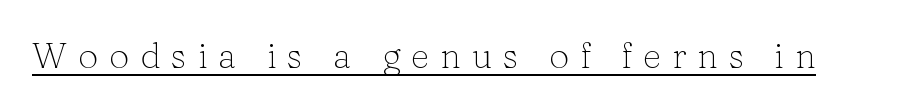
The lettering is marked with a stroke running underneath it. Type style note: has serifs. Stroke mass is kept to a normal reading level or below. The face used here is rendered with a markedly widened letterfit.
